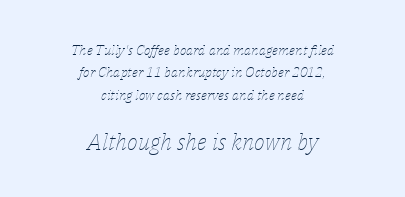
Does extra space separate the letters? No, they use regular spacing. Style check: oblique. The designer gave the closing block more size than the opening block. The words here are not underlined. The text block is weighted toward neither margin, spreading evenly from the middle. This sample keeps an unexceptional amount of space between lines.
